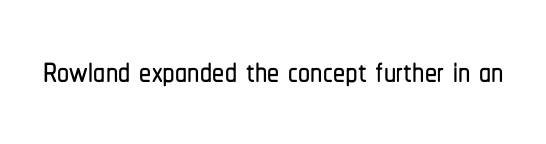
Q: Is the text italic (slanted)? A: No, it is upright.
Q: Is the typeface a serif or a sans-serif typeface? A: Sans-serif.
Q: Is the text underlined? A: No.
Q: Is the spacing between letters normal or unusually wide? A: Normal.
Q: Width (condensed, normal, or wide)? A: Condensed.
Q: Stroke contrast? A: Low.
Q: x-height? A: Medium.
Q: Monospaced? A: No.
